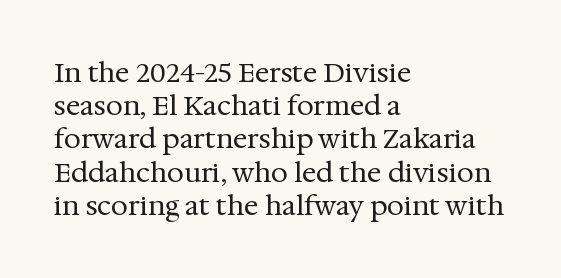
The image shows 27 px text type, upright; set left-aligned, line spacing 1.23x, normal letter spacing, not underlined.
